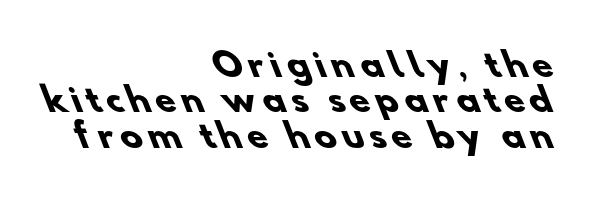
The rendering uses natural spacing where letterforms have individual widths. One glance says dense: line gaps are narrower than usual. Heavy-handed strokes throughout: this text is bold. The characters display no serif detailing; their extremities are plain. The glyphs are unaccompanied by any horizontal stroke below them. Alignment: flush right.
